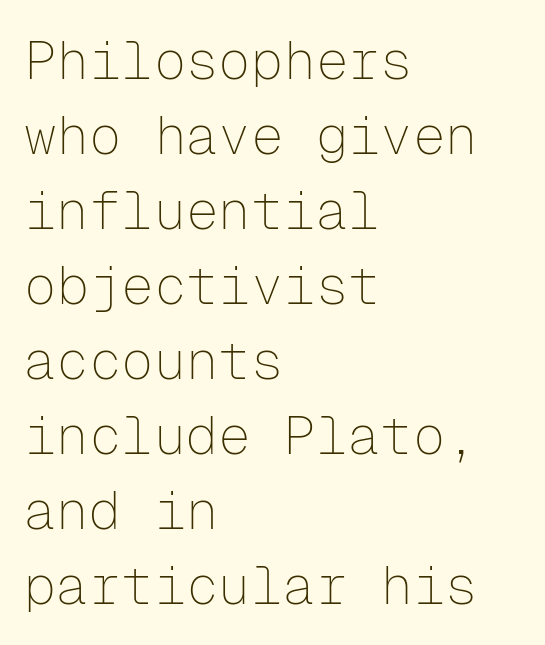
The image shows 54 px thin sans-serif type, upright, monospaced; set left-aligned, normal line spacing (1.39x), normal letter spacing, not underlined; low stroke contrast and a medium x-height.
